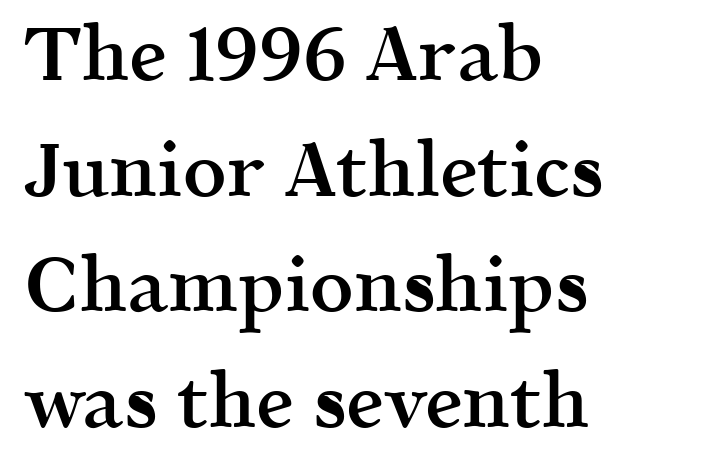
{"serif": "yes", "italic": "no", "bold": "semi", "weight": "semibold", "width": "normal", "x_height": "medium", "monospaced": "no", "underline": "no", "align": "left", "line_spacing": "normal", "line_spacing_ratio": 1.52, "letter_spacing": "normal", "letter_spacing_em": 0.0, "glyph_px": 76}
